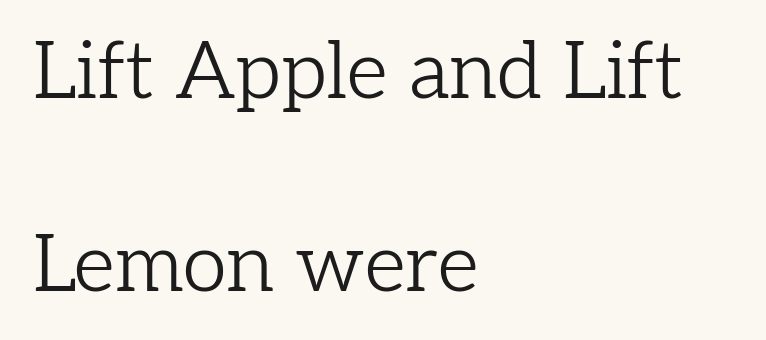
The image shows 80 px light serif type, upright; set left-aligned, loose line spacing (2.41x), normal letter spacing, not underlined; low stroke contrast and a medium x-height.
